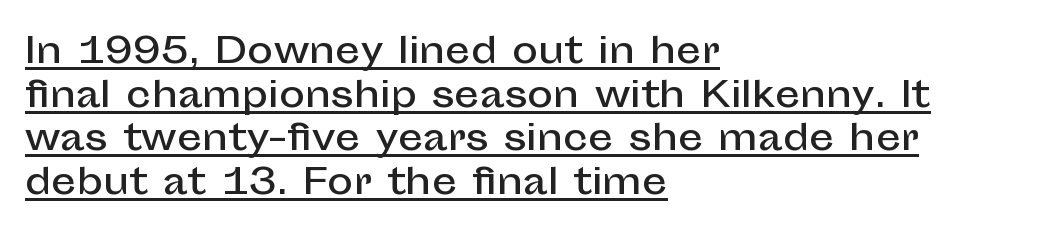
Q: Is the text italic (slanted)? A: No, it is upright.
Q: Is the typeface a serif or a sans-serif typeface? A: Sans-serif.
Q: Is the text underlined? A: Yes.
Q: How is the paragraph aligned? A: Left-aligned.
Q: Is the spacing between letters normal or unusually wide? A: Normal.
Q: Is the spacing between lines tight, normal or loose? A: Normal.
Q: Width (condensed, normal, or wide)? A: Normal.
Q: Stroke contrast? A: Low.
Q: x-height? A: Medium.
Q: Monospaced? A: No.
